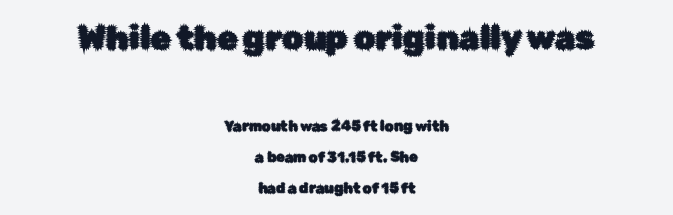
{"serif": "no", "italic": "no", "width": "normal", "stroke_contrast": "low", "x_height": "medium", "monospaced": "no", "underline": "no", "align": "center", "line_spacing": "loose", "line_spacing_ratio": 2.2, "letter_spacing": "normal", "letter_spacing_em": 0.0, "larger_block": "first", "size_ratio": 2.36, "glyph_px": 33}
